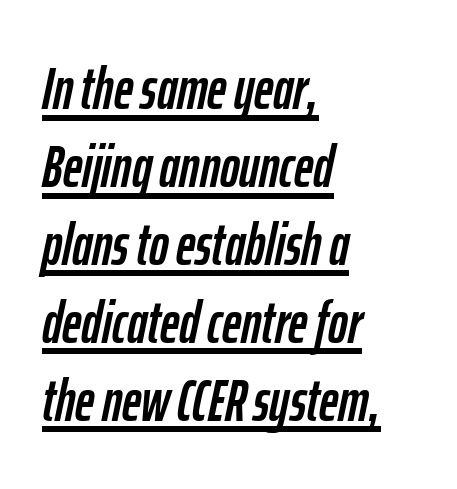
{"italic": "yes", "lean": "right", "slant_degrees": 12, "width": "condensed", "stroke_contrast": "low", "x_height": "medium", "monospaced": "no", "underline": "yes", "align": "left", "line_spacing": "normal", "line_spacing_ratio": 1.32, "letter_spacing": "normal", "letter_spacing_em": 0.0, "glyph_px": 59}
